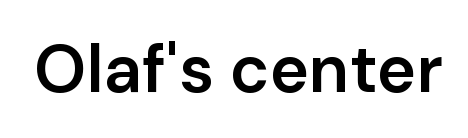
{"serif": "no", "italic": "no", "bold": "semi", "weight": "semibold", "width": "normal", "stroke_contrast": "low", "x_height": "medium", "monospaced": "no", "underline": "no", "letter_spacing": "normal", "letter_spacing_em": 0.0, "glyph_px": 67}
